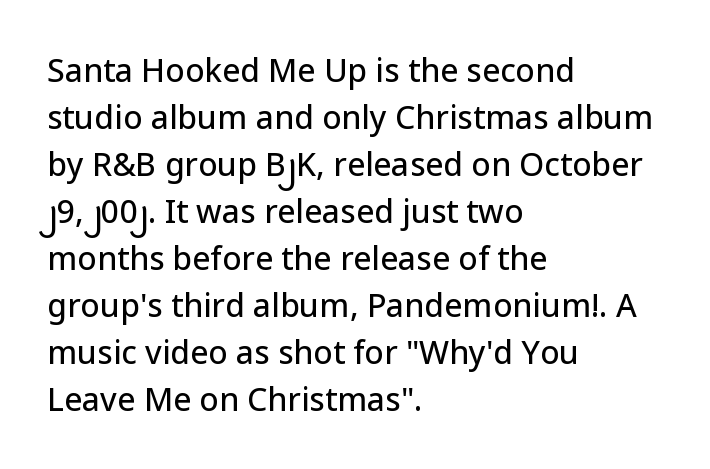
Q: Is the text italic (slanted)? A: No, it is upright.
Q: Is the typeface a serif or a sans-serif typeface? A: Sans-serif.
Q: Is the text underlined? A: No.
Q: How is the paragraph aligned? A: Left-aligned.
Q: Is the spacing between letters normal or unusually wide? A: Normal.
Q: Is the spacing between lines tight, normal or loose? A: Normal.
Q: Width (condensed, normal, or wide)? A: Normal.
Q: Stroke contrast? A: Low.
Q: x-height? A: Medium.
Q: Monospaced? A: No.
